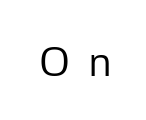
Q: Is the text bold? A: No.
Q: Is the text italic (slanted)? A: No, it is upright.
Q: Is the typeface a serif or a sans-serif typeface? A: Sans-serif.
Q: Is the text underlined? A: No.
Q: Is the spacing between letters normal or unusually wide? A: Unusually wide.
Q: Width (condensed, normal, or wide)? A: Normal.
Q: Stroke contrast? A: Low.
Q: x-height? A: Medium.
Q: Monospaced? A: No.
